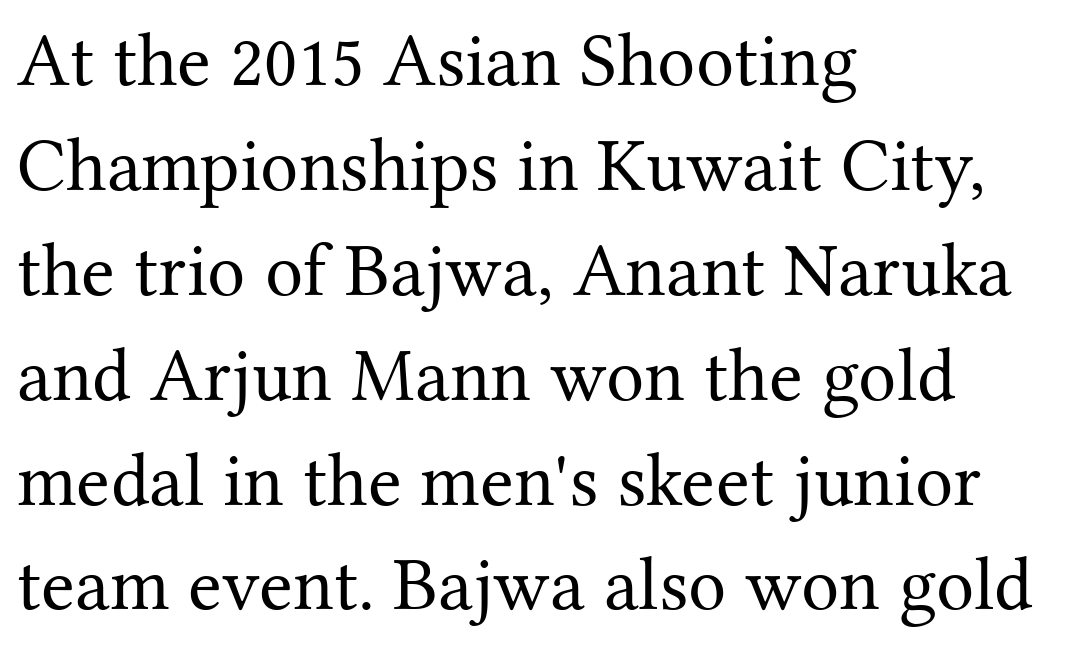
Characters follow at the spacing the type designer built in. Leading: standard. Are there feet on the stems? There are — it's a serif. Nobody drew a line under any word here. Short and long lines alike share a common starting point at left.
